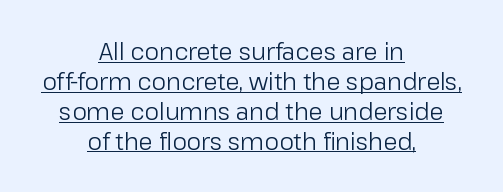
Q: Is the text bold? A: No.
Q: Is the text italic (slanted)? A: No, it is upright.
Q: Is the text underlined? A: Yes.
Q: How is the paragraph aligned? A: Centered.
Q: Is the spacing between letters normal or unusually wide? A: Normal.
Q: Is the spacing between lines tight, normal or loose? A: Normal.
